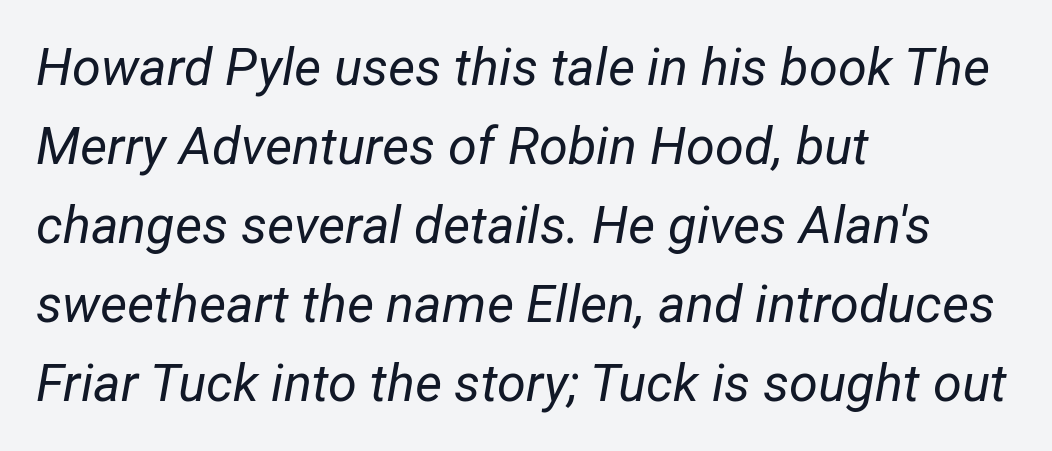
Looking at the ascenders, they clearly lean. This is not heavy type; no bold has been used. The face used here is rendered with its standard letterfit. The lines in this sample share a left origin and differ only in where they stop. The passage shown stacks its lines at a standard gap.
